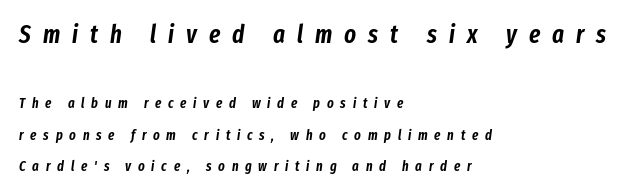
The image shows 25 px text type, italic (leaning right); set left-aligned, loose line spacing (2.22x), unusually wide letter spacing (+0.48 em), not underlined; the first (top) block is 1.79x larger.
